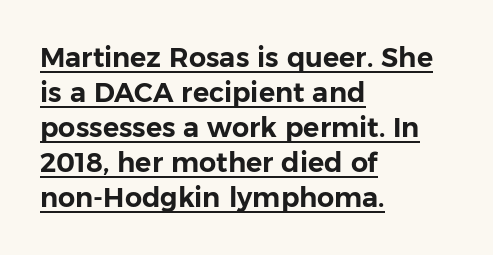
Q: Is the text italic (slanted)? A: No, it is upright.
Q: Is the text underlined? A: Yes.
Q: How is the paragraph aligned? A: Left-aligned.
Q: Is the spacing between letters normal or unusually wide? A: Normal.
Q: Is the spacing between lines tight, normal or loose? A: Normal.
